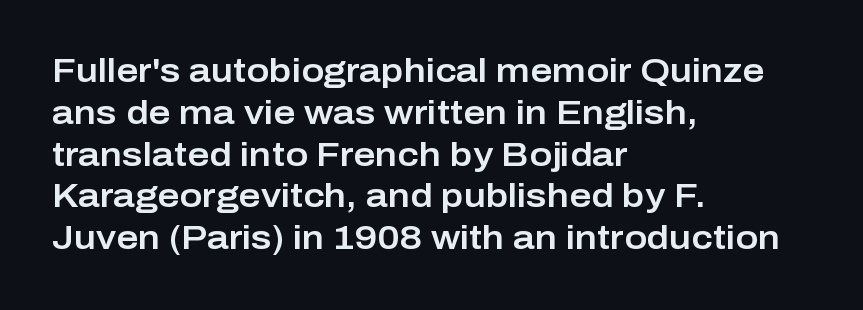
Is this a fixed-width face? No — the glyphs have proportional, varying widths. Serifs: no, the terminals of the letterforms are clean. Inter-character spacing is left at the font's built-in metrics. Designer's note — italics off, roman on.
